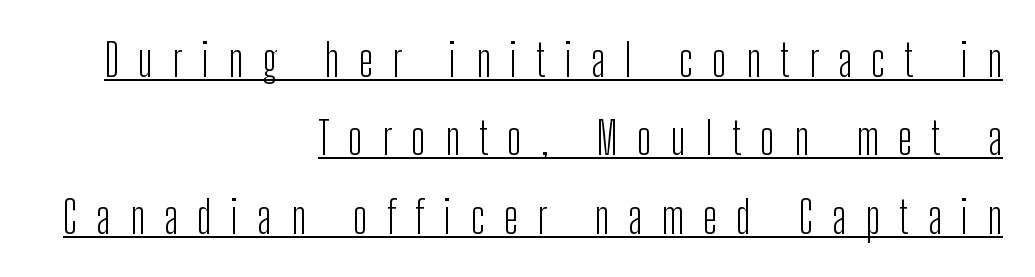
The image shows 44 px light, condensed sans-serif type, upright; set right-aligned, line spacing 1.78x, unusually wide letter spacing (+0.44 em), underlined; low stroke contrast and a medium x-height.
